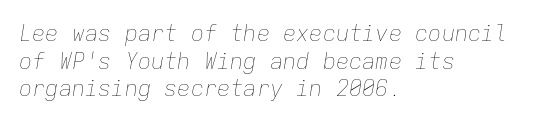
This sample keeps an unexceptional amount of space between lines. The lines are quadded left. Weight class: somewhere from thin through regular. The letterforms sit shoulder to shoulder at normal distance. A bare baseline throughout the passage. Looking at the ascenders, they clearly lean.
